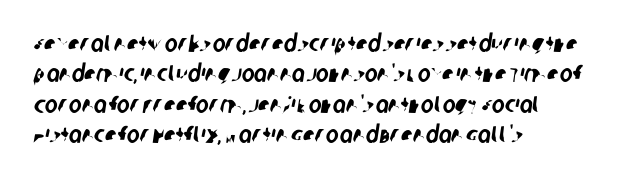
Q: Is the text underlined? A: No.
Q: How is the paragraph aligned? A: Left-aligned.
Q: Is the spacing between letters normal or unusually wide? A: Normal.
Q: Is the spacing between lines tight, normal or loose? A: Normal.
